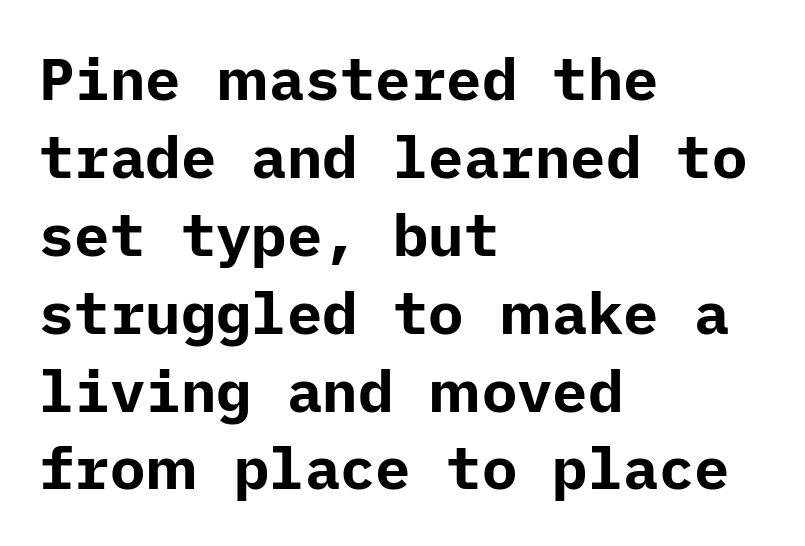
Q: Is the text bold? A: Yes.
Q: Is the text italic (slanted)? A: No, it is upright.
Q: Is the typeface a serif or a sans-serif typeface? A: Sans-serif.
Q: Is the text underlined? A: No.
Q: How is the paragraph aligned? A: Left-aligned.
Q: Is the spacing between letters normal or unusually wide? A: Normal.
Q: Is the spacing between lines tight, normal or loose? A: Normal.
Q: Width (condensed, normal, or wide)? A: Normal.
Q: Stroke contrast? A: Low.
Q: x-height? A: Medium.
